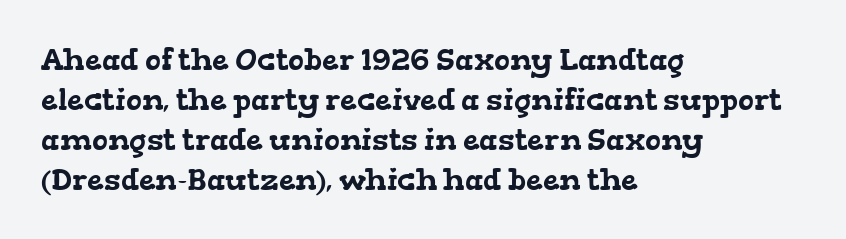
The image shows 30 px wide serif type; set left-aligned, normal line spacing (1.33x), normal letter spacing, not underlined; low stroke contrast and a medium x-height.
